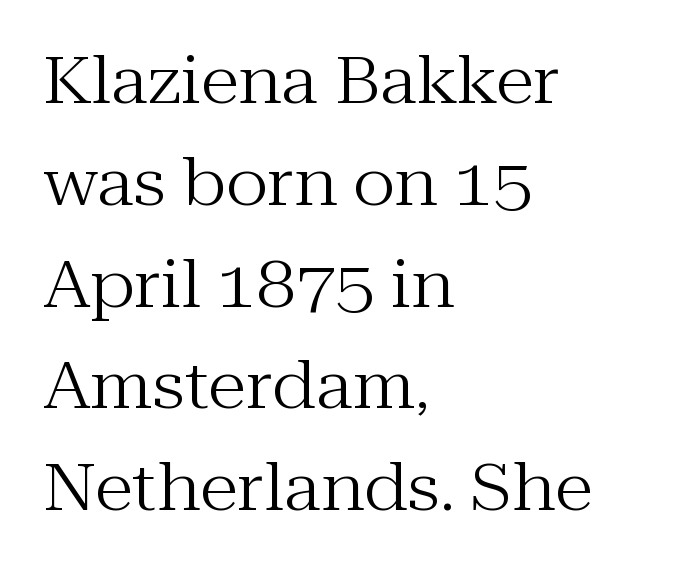
{"serif": "yes", "italic": "no", "bold": "no", "weight": "regular", "width": "normal", "stroke_contrast": "medium", "x_height": "medium", "monospaced": "no", "underline": "no", "align": "left", "line_spacing": "normal", "line_spacing_ratio": 1.59, "letter_spacing": "normal", "letter_spacing_em": 0.0, "glyph_px": 64}
